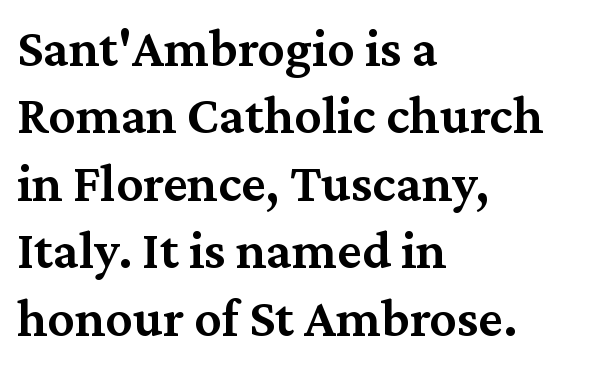
The image shows 54 px semibold serif type, upright; set left-aligned, normal line spacing (1.25x), normal letter spacing, not underlined; medium stroke contrast and a medium x-height.
